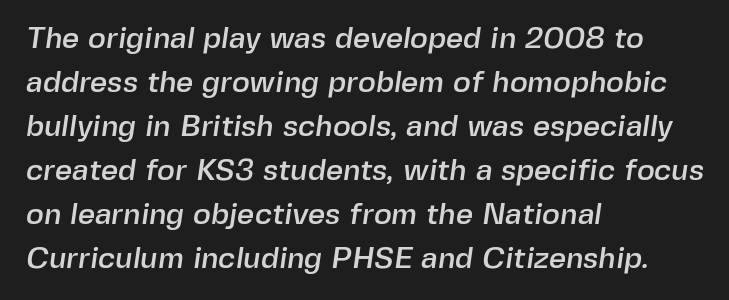
Q: Is the typeface a serif or a sans-serif typeface? A: Sans-serif.
Q: Is the text underlined? A: No.
Q: How is the paragraph aligned? A: Left-aligned.
Q: Is the spacing between letters normal or unusually wide? A: Normal.
Q: Is the spacing between lines tight, normal or loose? A: Normal.
Q: Width (condensed, normal, or wide)? A: Normal.
Q: x-height? A: Medium.
Q: Monospaced? A: No.
